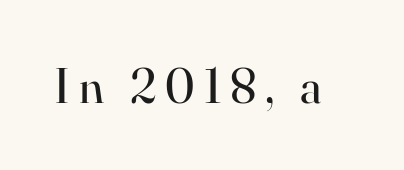
Q: Is the text bold? A: No.
Q: Is the text italic (slanted)? A: No, it is upright.
Q: Is the typeface a serif or a sans-serif typeface? A: Serif.
Q: Is the text underlined? A: No.
Q: Width (condensed, normal, or wide)? A: Normal.
Q: Stroke contrast? A: High.
Q: x-height? A: Small.
Q: Monospaced? A: No.
